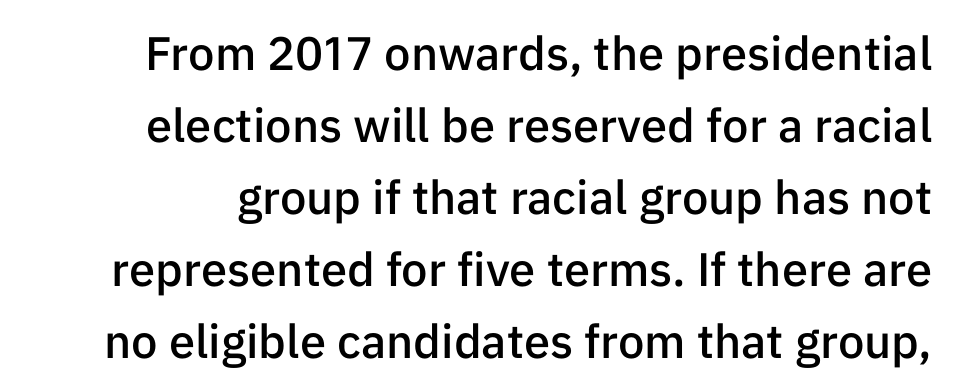
{"serif": "no", "italic": "no", "bold": "semi", "weight": "semibold", "width": "normal", "stroke_contrast": "low", "x_height": "medium", "monospaced": "no", "underline": "no", "line_spacing": "normal", "line_spacing_ratio": 1.53, "letter_spacing": "normal", "letter_spacing_em": 0.0, "glyph_px": 47}
